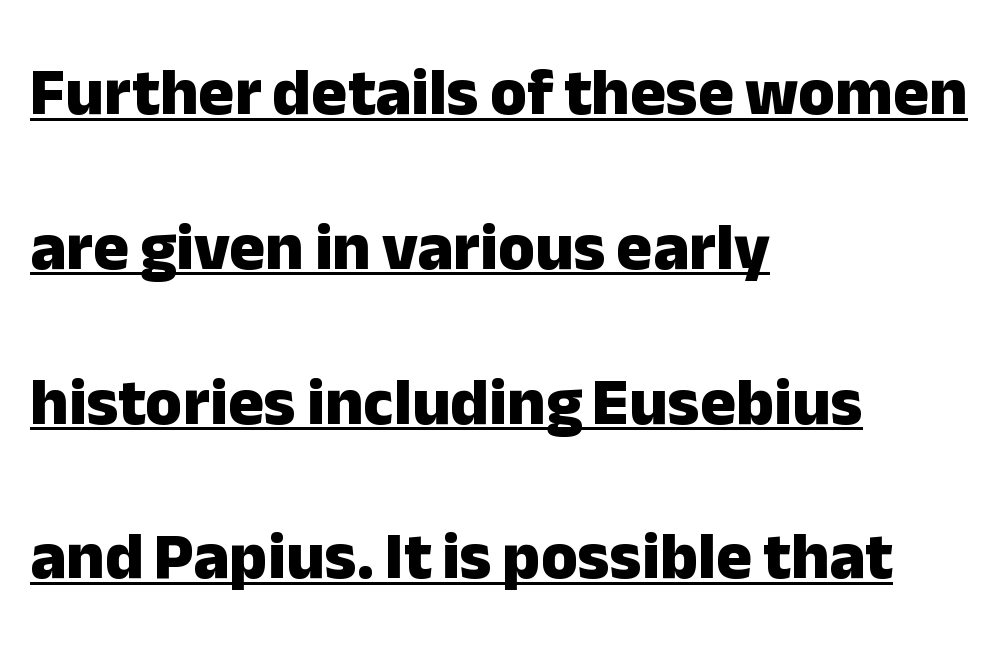
The image shows 67 px heavy sans-serif type, upright; set left-aligned, loose line spacing (2.31x), normal letter spacing, underlined; low stroke contrast and a medium x-height.
